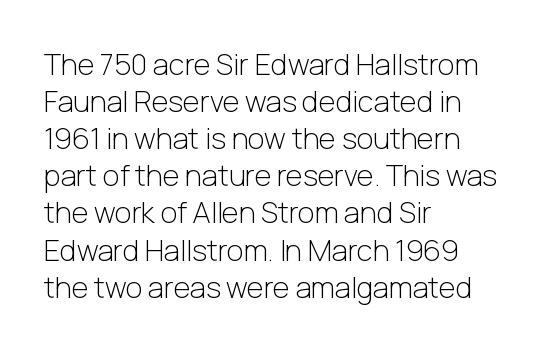
The setting favours the left margin, as ordinary paragraphs usually do. Is this a fixed-width face? No — the glyphs have proportional, varying widths. The space between consecutive lines is moderate. Each stroke keeps to a modest, everyday thickness or less. The text was rendered using a sans face with plain stroke endings.
